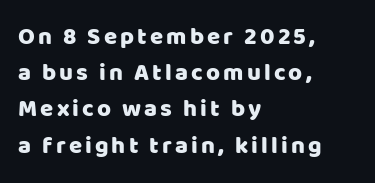
Compared with a centered layout, this one pins lines to the left instead. The passage shown stacks its lines at a standard gap. Plain, unruled lines of type. Upright lettering throughout.
